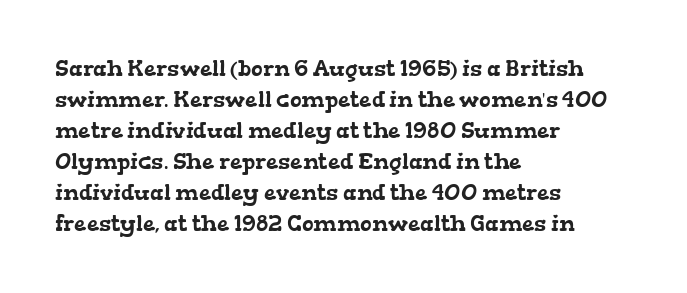
The image shows 22 px text type; set left-aligned, normal line spacing (1.41x), normal letter spacing, not underlined.
